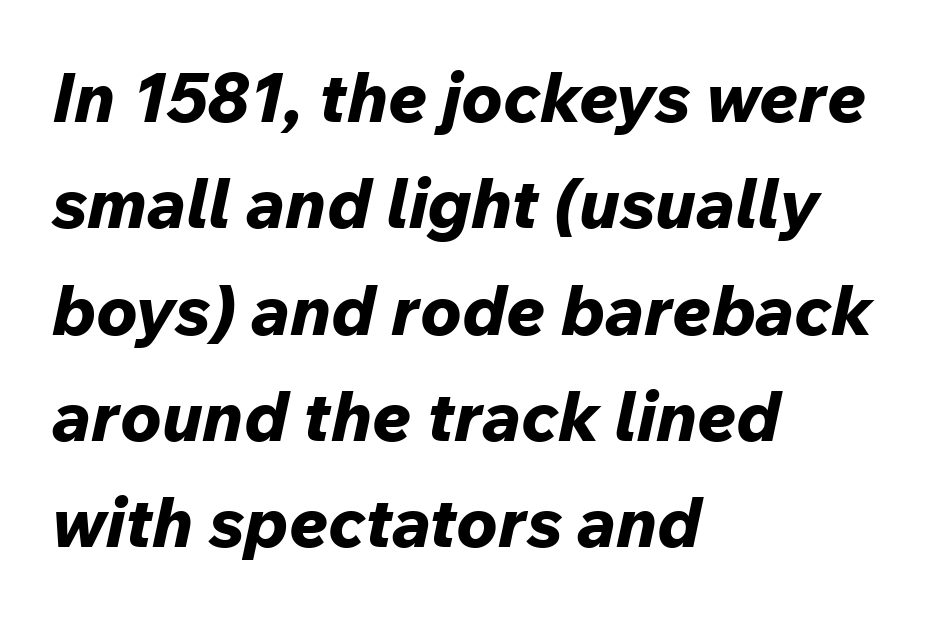
The image shows 69 px bold type, italic (leaning right); set left-aligned, normal line spacing (1.54x), normal letter spacing, not underlined; low stroke contrast and a medium x-height.
